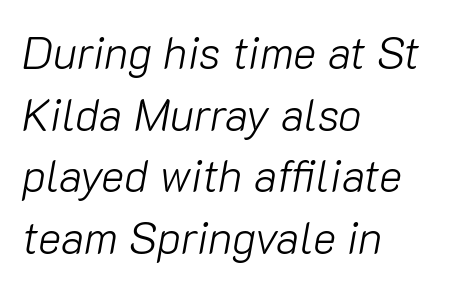
The image shows 44 px light type, italic (leaning right); set left-aligned, normal line spacing (1.4x), normal letter spacing, not underlined; low stroke contrast and a medium x-height.
